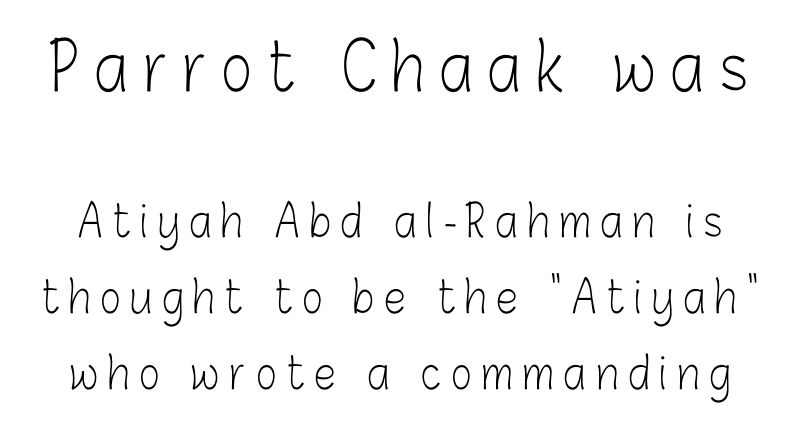
Look at the glyph heights: the upper group is clearly the bigger setting. The words here are not underlined. Posture: vertical. Is this a fixed-width face? No — the glyphs have proportional, varying widths. Unbolded letterforms with no extra heft.
